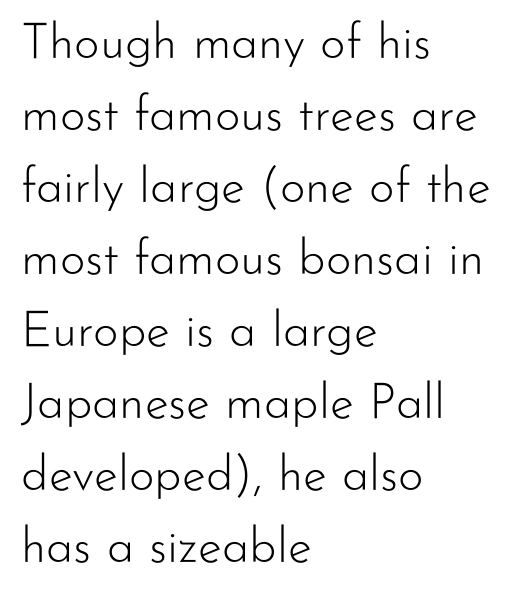
Each stroke keeps to a modest, everyday thickness or less. The space directly below the letters is spotless. Leading matches the norm, producing a regular column. This sample has the flowing, uneven cadence of proportional lettering. Tall strokes in this sample are plumb rather than angled. The lines in this sample share a left origin and differ only in where they stop.
